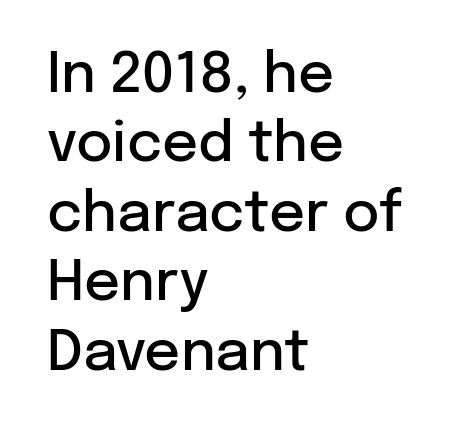
{"serif": "no", "italic": "no", "bold": "semi", "weight": "semibold", "width": "normal", "stroke_contrast": "low", "x_height": "medium", "monospaced": "no", "underline": "no", "align": "left", "line_spacing_ratio": 1.24, "letter_spacing": "normal", "letter_spacing_em": 0.0, "glyph_px": 56}
